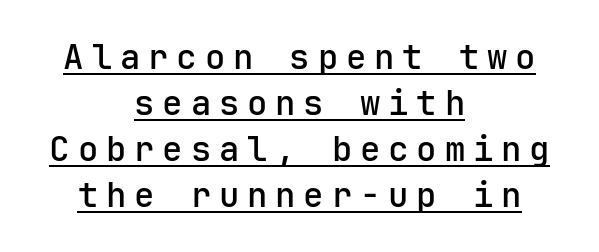
Q: Is the text italic (slanted)? A: No, it is upright.
Q: Is the typeface a serif or a sans-serif typeface? A: Sans-serif.
Q: Is the text underlined? A: Yes.
Q: How is the paragraph aligned? A: Centered.
Q: Is the spacing between letters normal or unusually wide? A: Unusually wide.
Q: Is the spacing between lines tight, normal or loose? A: Normal.
Q: Width (condensed, normal, or wide)? A: Normal.
Q: Stroke contrast? A: Low.
Q: x-height? A: Medium.
Q: Monospaced? A: Yes.
